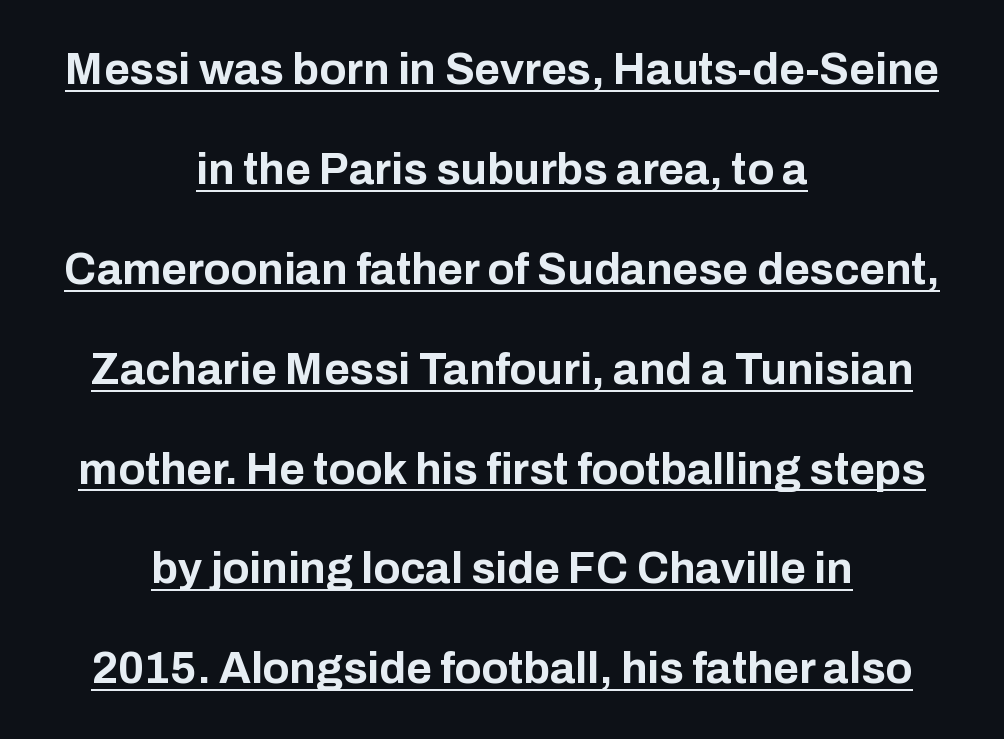
Q: Is the text bold? A: Yes.
Q: Is the text italic (slanted)? A: No, it is upright.
Q: Is the typeface a serif or a sans-serif typeface? A: Sans-serif.
Q: Is the text underlined? A: Yes.
Q: How is the paragraph aligned? A: Centered.
Q: Is the spacing between letters normal or unusually wide? A: Normal.
Q: Is the spacing between lines tight, normal or loose? A: Loose.
Q: Width (condensed, normal, or wide)? A: Normal.
Q: Stroke contrast? A: Low.
Q: x-height? A: Medium.
Q: Monospaced? A: No.
